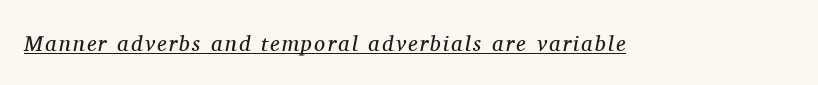
The image shows 22 px text type, italic (leaning right); set underlined.
